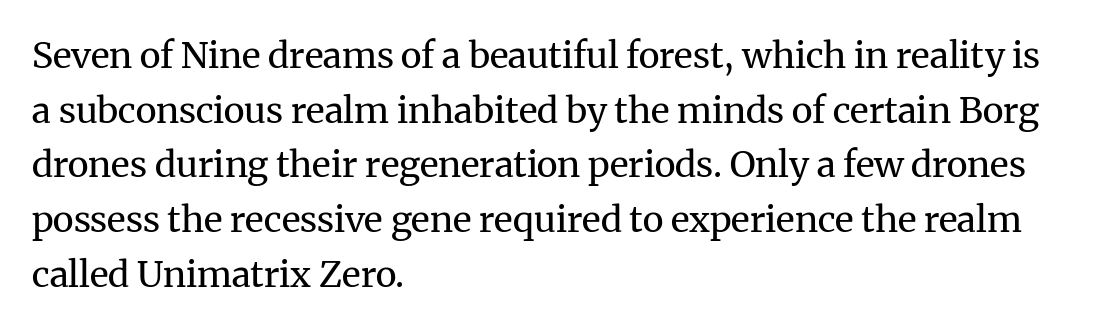
The image shows 36 px regular-weight serif type, upright; set left-aligned, normal line spacing (1.52x), normal letter spacing, not underlined; medium stroke contrast and a medium x-height.
